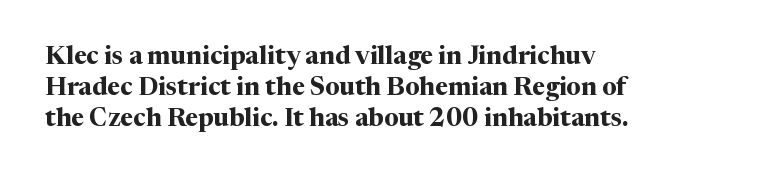
{"italic": "no", "bold": "yes", "underline": "no", "align": "left", "line_spacing": "normal", "line_spacing_ratio": 1.25, "letter_spacing": "normal", "letter_spacing_em": 0.0, "glyph_px": 25}
